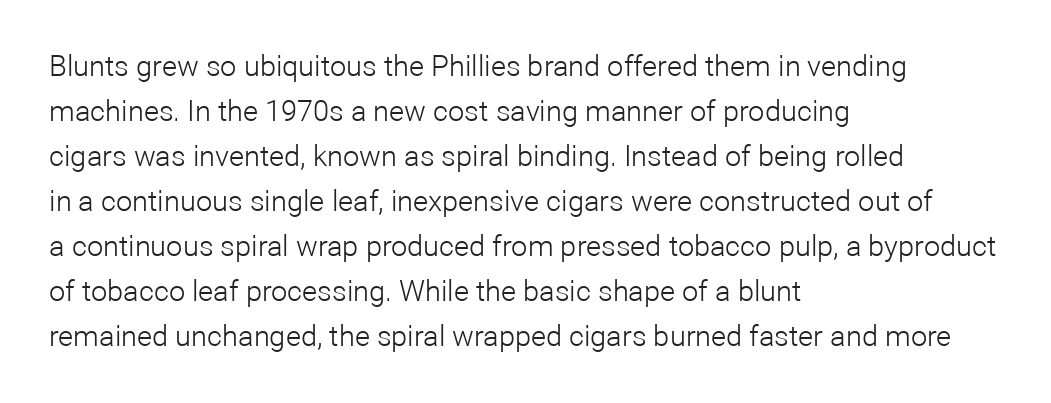
The image shows 29 px light sans-serif type, upright; set left-aligned, normal line spacing (1.55x), normal letter spacing, not underlined; low stroke contrast and a medium x-height.
